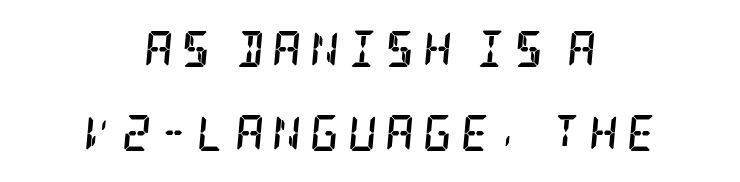
The image shows 36 px semibold, condensed serif type, italic (leaning right); set centered, loose line spacing (2.32x), unusually wide letter spacing (+0.23 em), not underlined; low stroke contrast and a large x-height.
